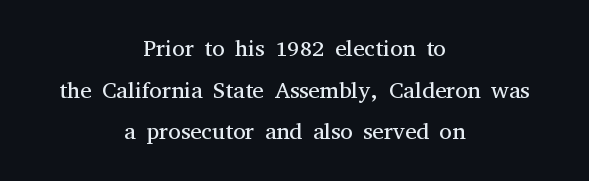
Standard letterfit; no display-style spreading of the glyphs. If you drew a line through each stem, it would be perfectly vertical. Short and long lines alike share a common midpoint. This is not heavy type; no bold has been used.
